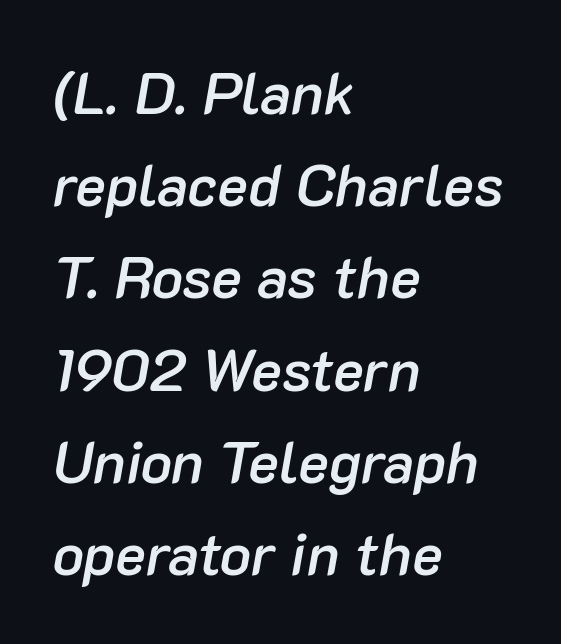
I'd describe the lettering as semibold — firm but not a full bold. The rendering uses natural spacing where letterforms have individual widths. Is there much room between lines? A standard amount, neither cramped nor airy. This is oblique type, the kind used for emphasis or titles. Check the space under the baseline: it is left empty. Does the copy run flush right? No — it runs flush left.
